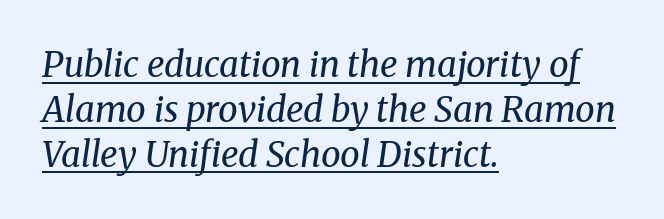
Q: Is the text bold? A: No.
Q: Is the text italic (slanted)? A: Yes, it leans right by about 8 degrees.
Q: Is the typeface a serif or a sans-serif typeface? A: Serif.
Q: Is the text underlined? A: Yes.
Q: How is the paragraph aligned? A: Left-aligned.
Q: Is the spacing between letters normal or unusually wide? A: Normal.
Q: Is the spacing between lines tight, normal or loose? A: Normal.
Q: Width (condensed, normal, or wide)? A: Normal.
Q: Stroke contrast? A: Medium.
Q: x-height? A: Medium.
Q: Monospaced? A: No.
